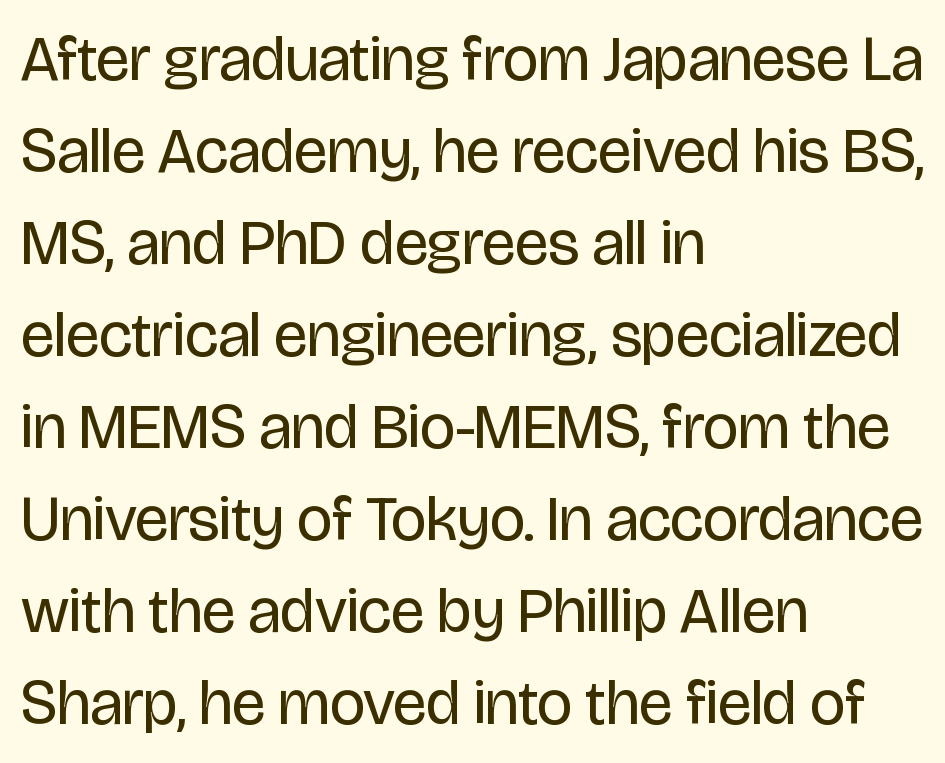
This is roman type, the default non-slanted kind. Left-aligned paragraph, ragged on the right. Words float on clear page, feet unadorned. Vertical spacing — default. The weight would be labelled regular, book, light, or lighter still. You could not count columns in this text — the font is proportionally spaced.
